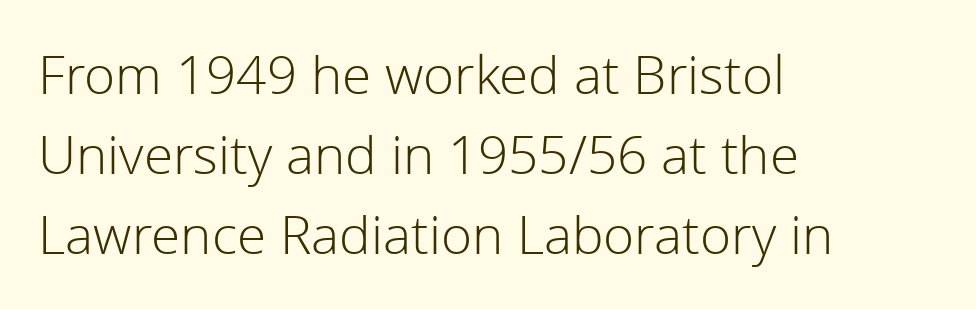
{"serif": "no", "italic": "no", "bold": "no", "weight": "light", "width": "normal", "stroke_contrast": "low", "x_height": "medium", "monospaced": "no", "underline": "no", "align": "left", "line_spacing": "normal", "line_spacing_ratio": 1.51, "letter_spacing": "normal", "letter_spacing_em": 0.0, "glyph_px": 53}
